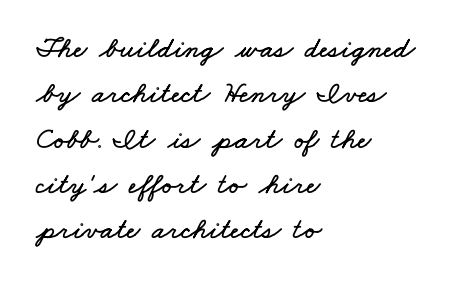
The line texture is even and compact thanks to regular tracking. Type without underlining. Notice how the passage keeps a crisp vertical edge on the left only. Vertically, the passage feels balanced, rows spaced as you'd expect. Note the varied advance widths — an 'i' is clearly narrower than an 'm'.
